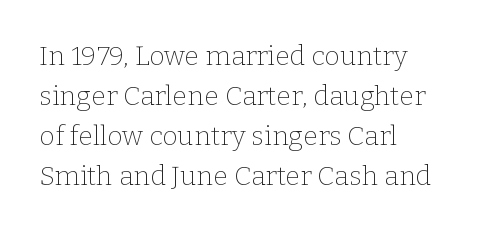
Q: Is the text bold? A: No.
Q: Is the text italic (slanted)? A: No, it is upright.
Q: Is the text underlined? A: No.
Q: How is the paragraph aligned? A: Left-aligned.
Q: Is the spacing between letters normal or unusually wide? A: Normal.
Q: Is the spacing between lines tight, normal or loose? A: Normal.
